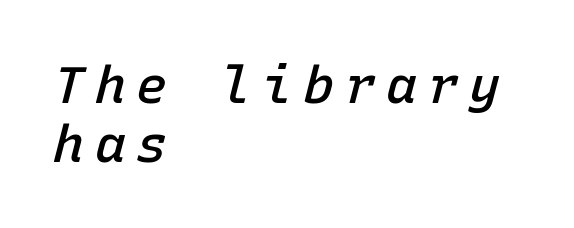
Q: Is the text bold? A: Semi-bold.
Q: Is the text italic (slanted)? A: Yes, it leans right by about 15 degrees.
Q: Is the text underlined? A: No.
Q: How is the paragraph aligned? A: Left-aligned.
Q: Is the spacing between letters normal or unusually wide? A: Unusually wide.
Q: Is the spacing between lines tight, normal or loose? A: Tight.
Q: Width (condensed, normal, or wide)? A: Normal.
Q: Stroke contrast? A: Low.
Q: x-height? A: Medium.
Q: Monospaced? A: Yes.
